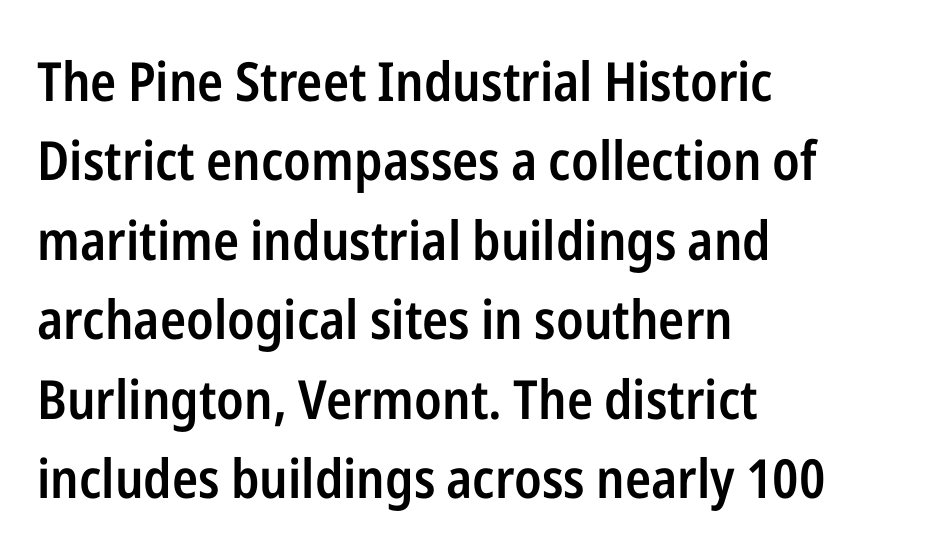
The image shows 54 px semibold, condensed sans-serif type, upright; set left-aligned, normal line spacing (1.47x), normal letter spacing, not underlined; low stroke contrast and a medium x-height.
